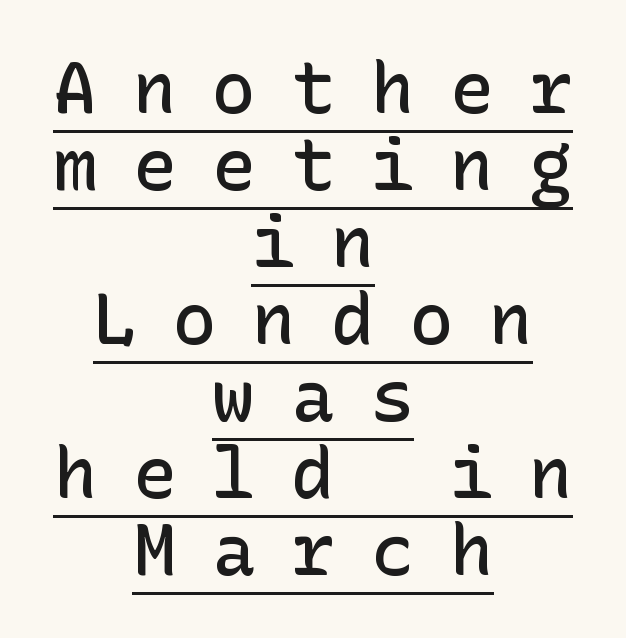
Notice the strokes are somewhat thickened but not fully heavy: this is a semibold. These lines are composed in type without serifs. Is there much room between lines? No — they nearly touch. Glyph-to-glyph distance is far greater than everyday printed text. Designer's note — italics off, roman on. Decoration check: the copy is underlined.
